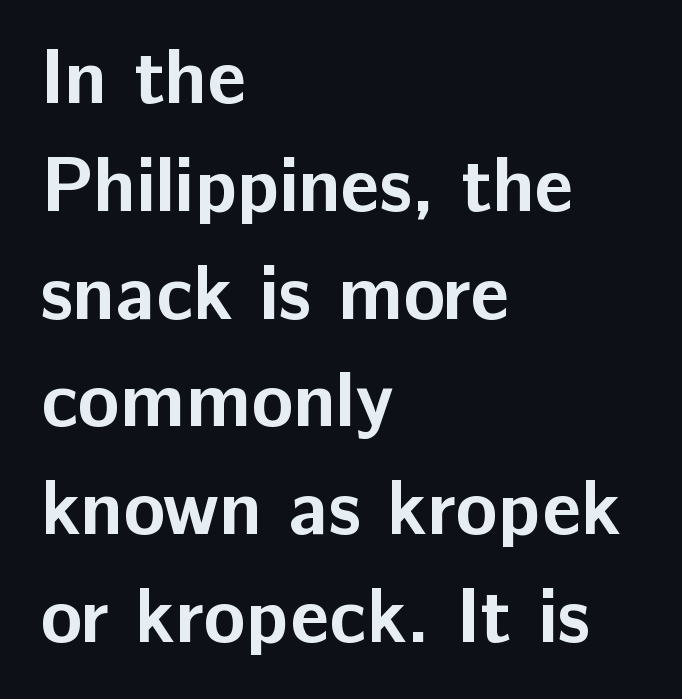
Q: Is the text bold? A: Yes.
Q: Is the text italic (slanted)? A: No, it is upright.
Q: Is the typeface a serif or a sans-serif typeface? A: Sans-serif.
Q: Is the text underlined? A: No.
Q: How is the paragraph aligned? A: Left-aligned.
Q: Is the spacing between letters normal or unusually wide? A: Normal.
Q: Is the spacing between lines tight, normal or loose? A: Normal.
Q: Width (condensed, normal, or wide)? A: Normal.
Q: Stroke contrast? A: Low.
Q: x-height? A: Medium.
Q: Monospaced? A: No.
